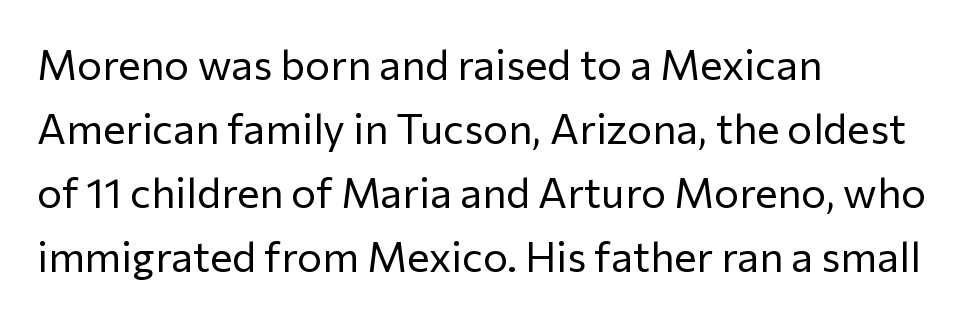
{"serif": "no", "italic": "no", "bold": "no", "weight": "regular", "width": "normal", "stroke_contrast": "low", "x_height": "medium", "monospaced": "no", "underline": "no", "align": "left", "line_spacing": "normal", "line_spacing_ratio": 1.52, "letter_spacing": "normal", "letter_spacing_em": 0.0, "glyph_px": 42}
